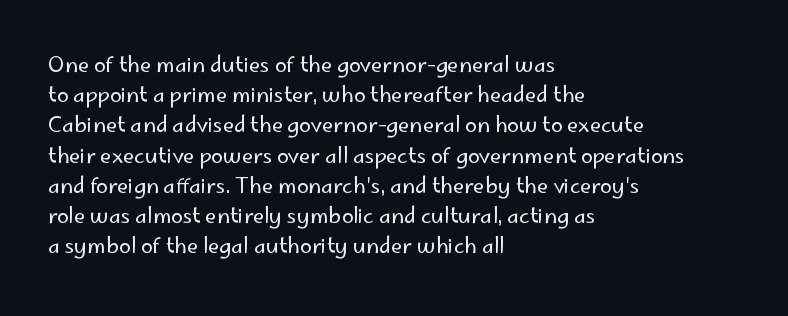
Regarding leading, the lines here are spaced in the standard way. Underline: absent. A classic flush-left, rag-right setting is used for this passage. Every character sits straight up, as roman type does.
